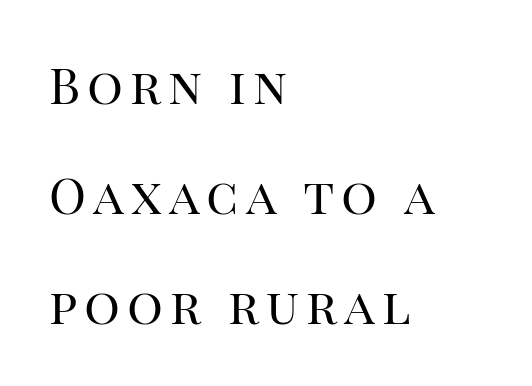
Q: Is the text bold? A: No.
Q: Is the text italic (slanted)? A: No, it is upright.
Q: Is the typeface a serif or a sans-serif typeface? A: Serif.
Q: Is the text underlined? A: No.
Q: How is the paragraph aligned? A: Left-aligned.
Q: Is the spacing between lines tight, normal or loose? A: Loose.
Q: Width (condensed, normal, or wide)? A: Normal.
Q: Stroke contrast? A: High.
Q: x-height? A: Large.
Q: Monospaced? A: No.
